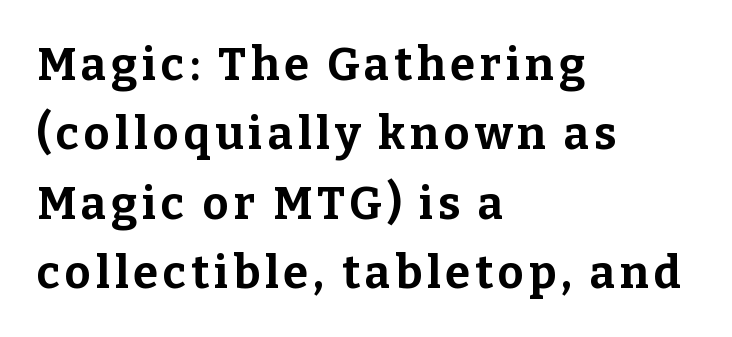
{"serif": "yes", "italic": "no", "bold": "yes", "weight": "bold", "width": "normal", "stroke_contrast": "low", "x_height": "medium", "monospaced": "no", "underline": "no", "align": "left", "line_spacing": "normal", "line_spacing_ratio": 1.54, "glyph_px": 45}
